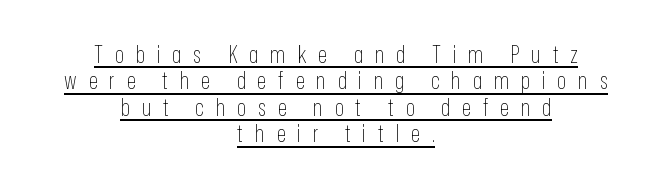
How would I describe the line gaps? Narrow and economical. A rule runs beneath these lines of type. No italicization has been applied; the sample stays upright. These lines stack symmetrically, like a column narrowing and widening about its center. Each stroke keeps to a modest, everyday thickness or less.
